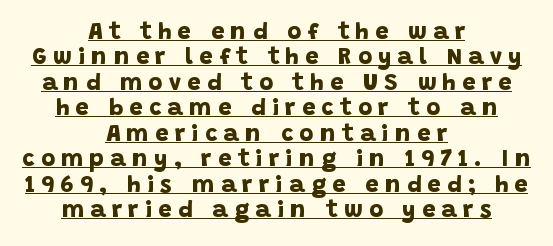
Centered paragraph, ragged on both sides. Looks like someone drew a line under every word here. Letter spacing: wide. On the weight axis this lands at bold, roughly 700.
